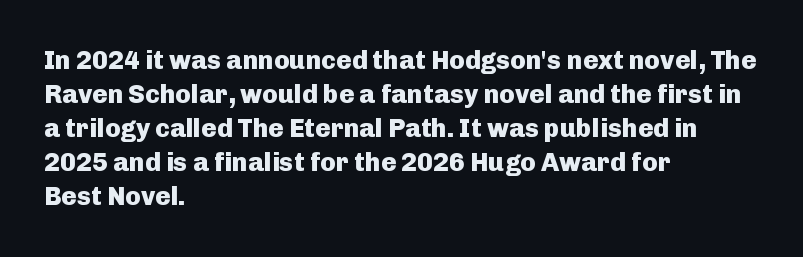
Q: Is the text bold? A: Yes.
Q: Is the text italic (slanted)? A: No, it is upright.
Q: Is the text underlined? A: No.
Q: How is the paragraph aligned? A: Left-aligned.
Q: Is the spacing between letters normal or unusually wide? A: Normal.
Q: Is the spacing between lines tight, normal or loose? A: Normal.
